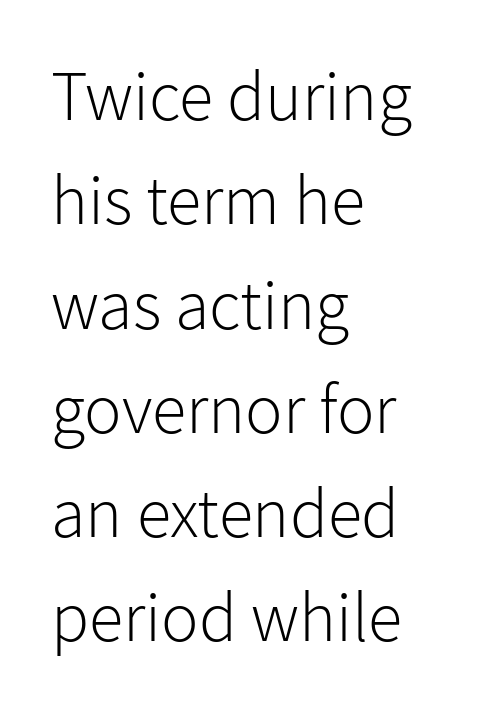
{"serif": "no", "italic": "no", "bold": "no", "weight": "light", "width": "normal", "stroke_contrast": "low", "x_height": "medium", "monospaced": "no", "underline": "no", "align": "left", "line_spacing": "normal", "line_spacing_ratio": 1.49, "letter_spacing": "normal", "letter_spacing_em": 0.0, "glyph_px": 70}
